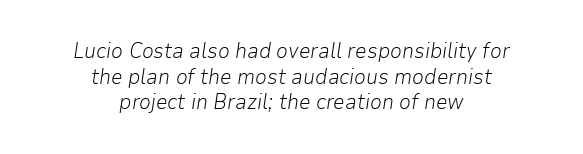
{"italic": "yes", "lean": "right", "slant_degrees": 9, "bold": "no", "underline": "no", "align": "center", "line_spacing_ratio": 1.22, "letter_spacing": "normal", "letter_spacing_em": 0.0, "glyph_px": 21}
